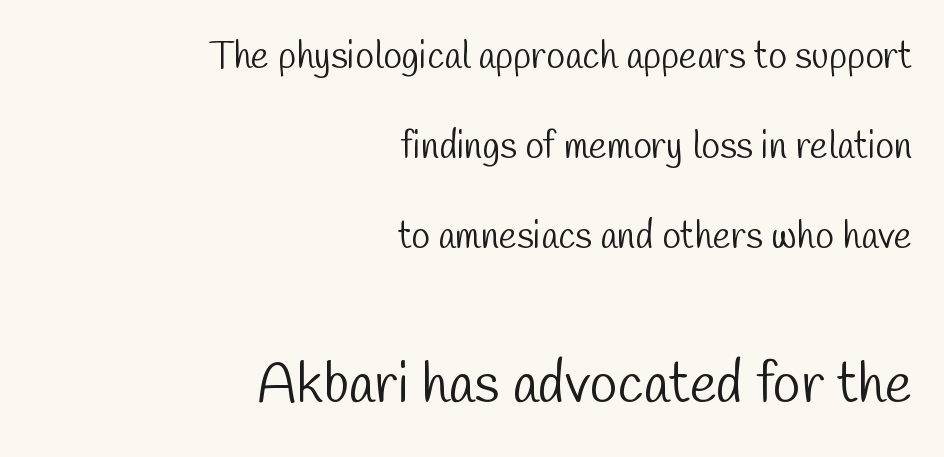
The image shows 57 px light, condensed sans-serif type; set right-aligned, loose line spacing (2.37x), normal letter spacing, not underlined; the second (bottom) block is 1.5x larger; low stroke contrast and a medium x-height.
